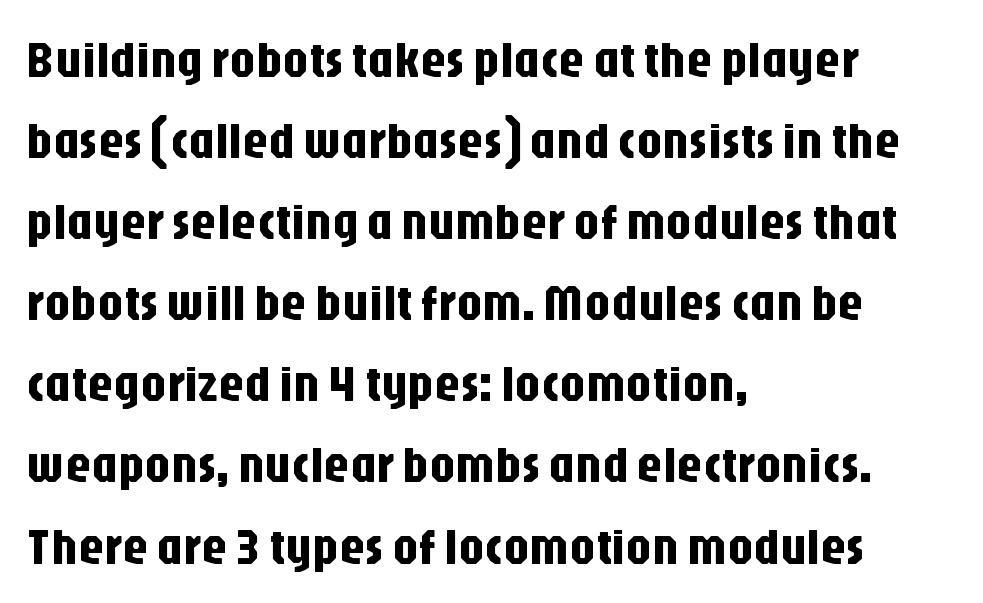
{"serif": "no", "italic": "no", "width": "condensed", "stroke_contrast": "low", "x_height": "large", "monospaced": "no", "underline": "no", "align": "left", "line_spacing": "normal", "line_spacing_ratio": 1.59, "letter_spacing": "normal", "letter_spacing_em": 0.0, "glyph_px": 51}
